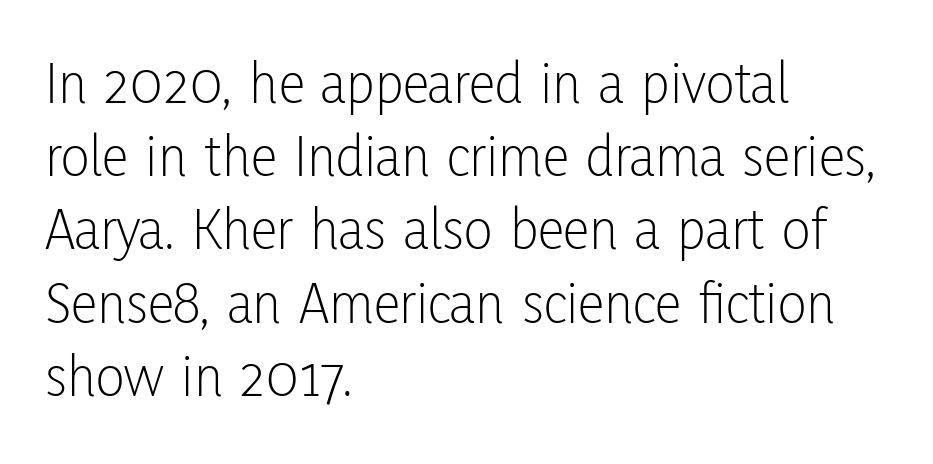
{"serif": "no", "italic": "no", "bold": "no", "weight": "light", "width": "condensed", "stroke_contrast": "low", "x_height": "medium", "monospaced": "no", "underline": "no", "align": "left", "line_spacing_ratio": 1.22, "letter_spacing": "normal", "letter_spacing_em": 0.0, "glyph_px": 60}
